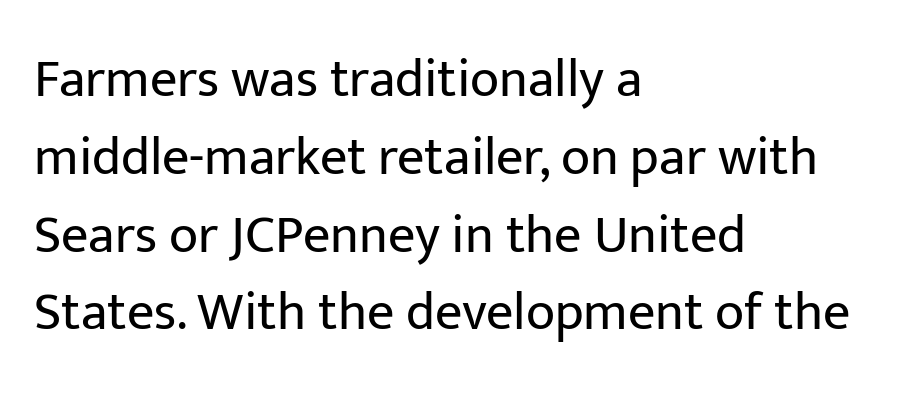
{"serif": "no", "italic": "no", "bold": "no", "weight": "regular", "width": "normal", "stroke_contrast": "low", "x_height": "medium", "monospaced": "no", "underline": "no", "align": "left", "line_spacing": "normal", "line_spacing_ratio": 1.44, "letter_spacing": "normal", "letter_spacing_em": 0.0, "glyph_px": 54}
